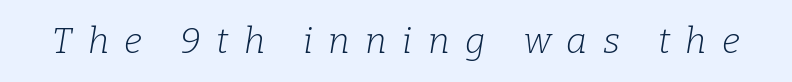
{"serif": "yes", "italic": "yes", "lean": "right", "slant_degrees": 9, "bold": "no", "weight": "light", "width": "normal", "stroke_contrast": "low", "x_height": "medium", "monospaced": "no", "underline": "no", "letter_spacing": "wide", "letter_spacing_em": 0.43, "glyph_px": 36}
